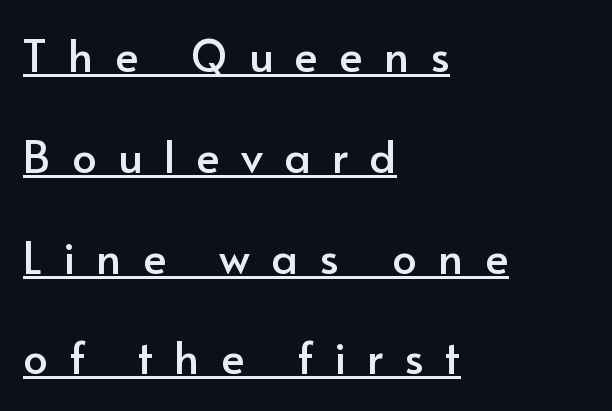
Q: Is the text italic (slanted)? A: No, it is upright.
Q: Is the typeface a serif or a sans-serif typeface? A: Sans-serif.
Q: Is the text underlined? A: Yes.
Q: How is the paragraph aligned? A: Left-aligned.
Q: Is the spacing between letters normal or unusually wide? A: Unusually wide.
Q: Is the spacing between lines tight, normal or loose? A: Loose.
Q: Width (condensed, normal, or wide)? A: Normal.
Q: Stroke contrast? A: Low.
Q: x-height? A: Small.
Q: Monospaced? A: No.
